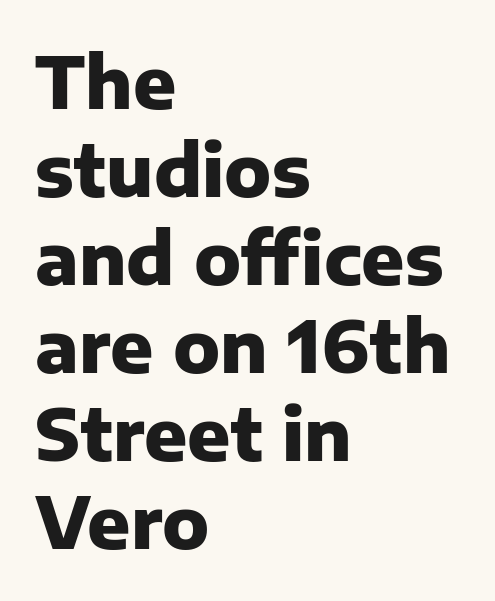
{"serif": "no", "italic": "no", "bold": "yes", "weight": "heavy", "width": "normal", "stroke_contrast": "low", "x_height": "medium", "monospaced": "no", "underline": "no", "align": "left", "line_spacing_ratio": 1.24, "letter_spacing": "normal", "letter_spacing_em": 0.0, "glyph_px": 71}
